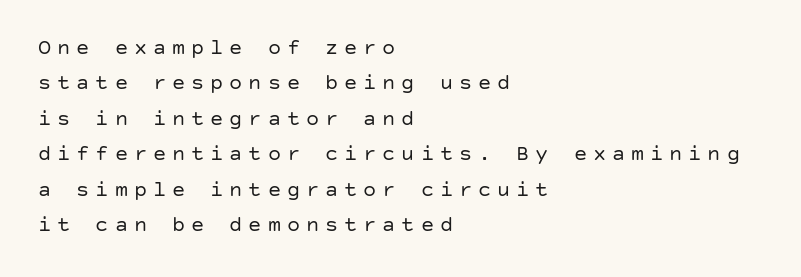
{"italic": "no", "bold": "no", "underline": "no", "align": "left", "line_spacing": "normal", "line_spacing_ratio": 1.61, "letter_spacing": "wide", "letter_spacing_em": 0.27, "glyph_px": 22}
